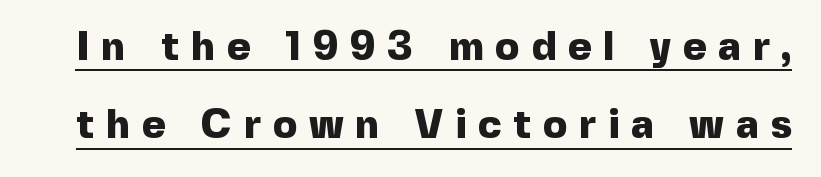
The image shows 40 px heavy sans-serif type, upright; set loose line spacing (1.96x), unusually wide letter spacing (+0.3 em), underlined; a medium x-height.
